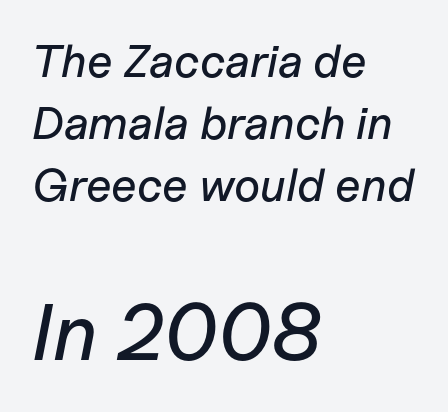
You can tell it's italic because the verticals aren't actually vertical. Just letters on the line, the space beneath them empty. Larger block? The one below; the one above is distinctly smaller. You could call the tracking neutral — neither tight nor loose. Line beginnings align vertically; line endings do not. Normally led — the rows are evenly, conventionally spaced.
